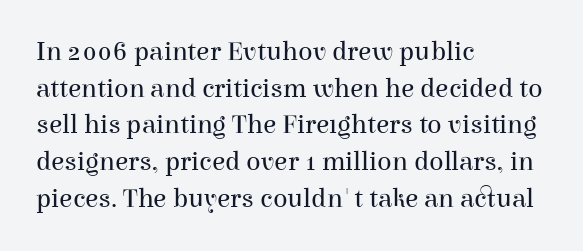
Q: Is the text bold? A: No.
Q: Is the text italic (slanted)? A: No, it is upright.
Q: Is the text underlined? A: No.
Q: How is the paragraph aligned? A: Left-aligned.
Q: Is the spacing between letters normal or unusually wide? A: Normal.
Q: Is the spacing between lines tight, normal or loose? A: Normal.
